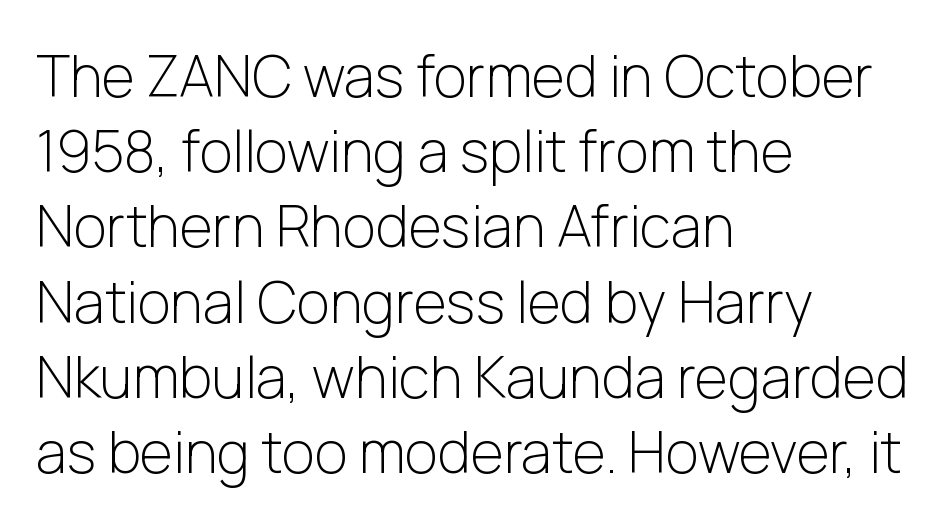
{"serif": "no", "italic": "no", "bold": "no", "weight": "light", "width": "normal", "stroke_contrast": "low", "x_height": "medium", "monospaced": "no", "underline": "no", "align": "left", "line_spacing": "normal", "line_spacing_ratio": 1.32, "letter_spacing": "normal", "letter_spacing_em": 0.0, "glyph_px": 57}
